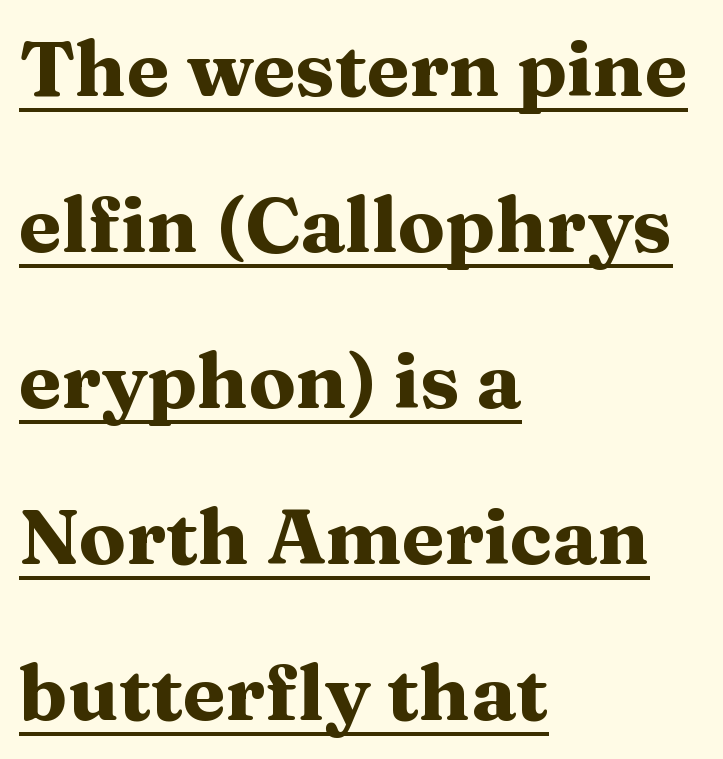
Q: Is the text bold? A: Yes.
Q: Is the text italic (slanted)? A: No, it is upright.
Q: Is the typeface a serif or a sans-serif typeface? A: Serif.
Q: Is the text underlined? A: Yes.
Q: How is the paragraph aligned? A: Left-aligned.
Q: Is the spacing between letters normal or unusually wide? A: Normal.
Q: Is the spacing between lines tight, normal or loose? A: Loose.
Q: Width (condensed, normal, or wide)? A: Wide.
Q: Stroke contrast? A: Medium.
Q: x-height? A: Medium.
Q: Monospaced? A: No.
